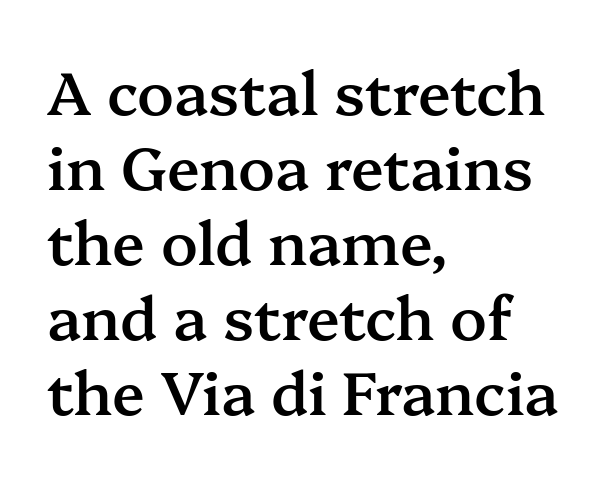
{"serif": "yes", "italic": "no", "bold": "semi", "weight": "semibold", "width": "normal", "stroke_contrast": "medium", "x_height": "medium", "monospaced": "no", "underline": "no", "align": "left", "line_spacing": "normal", "line_spacing_ratio": 1.25, "letter_spacing": "normal", "letter_spacing_em": 0.0, "glyph_px": 60}
